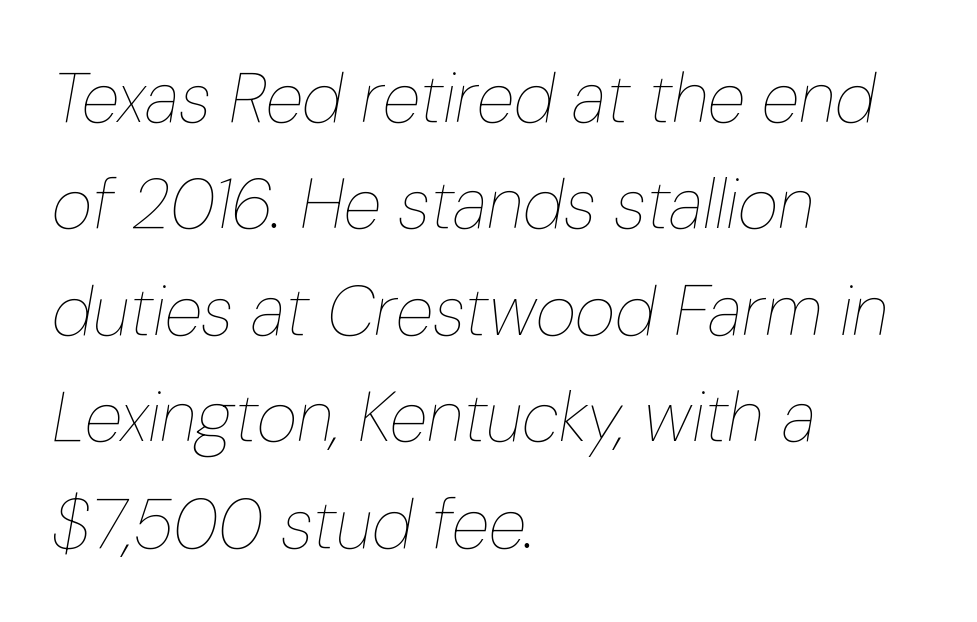
The image shows 70 px thin, condensed type, italic (leaning right); set left-aligned, normal line spacing (1.52x), normal letter spacing, not underlined; low stroke contrast and a medium x-height.
